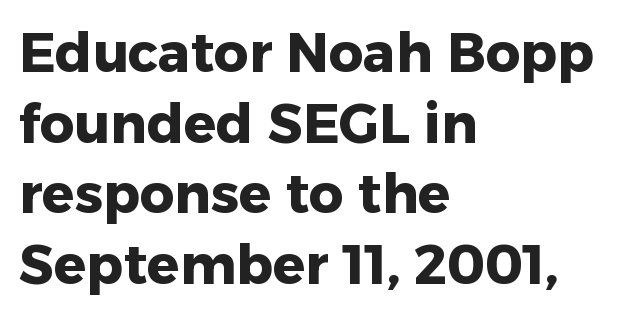
Q: Is the text bold? A: Yes.
Q: Is the text italic (slanted)? A: No, it is upright.
Q: Is the typeface a serif or a sans-serif typeface? A: Sans-serif.
Q: Is the text underlined? A: No.
Q: How is the paragraph aligned? A: Left-aligned.
Q: Is the spacing between letters normal or unusually wide? A: Normal.
Q: Is the spacing between lines tight, normal or loose? A: Normal.
Q: Width (condensed, normal, or wide)? A: Normal.
Q: Stroke contrast? A: Low.
Q: x-height? A: Medium.
Q: Monospaced? A: No.
